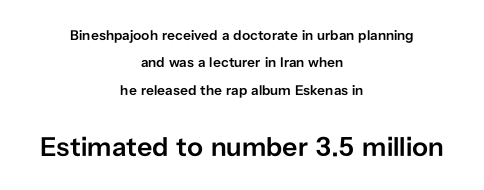
{"italic": "no", "bold": "semi", "underline": "no", "align": "center", "line_spacing": "loose", "line_spacing_ratio": 1.96, "letter_spacing": "normal", "letter_spacing_em": 0.0, "larger_block": "second", "size_ratio": 1.93, "glyph_px": 27}
